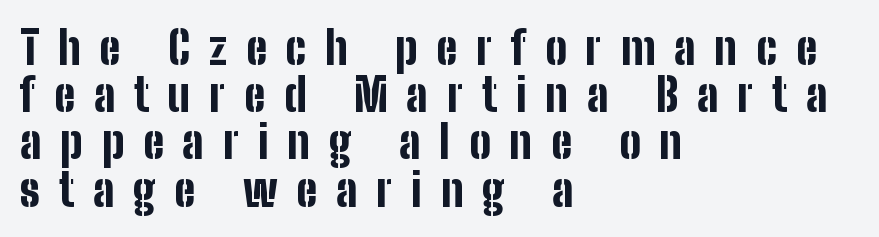
Q: Is the text bold? A: Yes.
Q: Is the text italic (slanted)? A: No, it is upright.
Q: Is the typeface a serif or a sans-serif typeface? A: Sans-serif.
Q: Is the text underlined? A: No.
Q: How is the paragraph aligned? A: Left-aligned.
Q: Is the spacing between letters normal or unusually wide? A: Unusually wide.
Q: Is the spacing between lines tight, normal or loose? A: Tight.
Q: Width (condensed, normal, or wide)? A: Condensed.
Q: Stroke contrast? A: Low.
Q: x-height? A: Medium.
Q: Monospaced? A: No.
